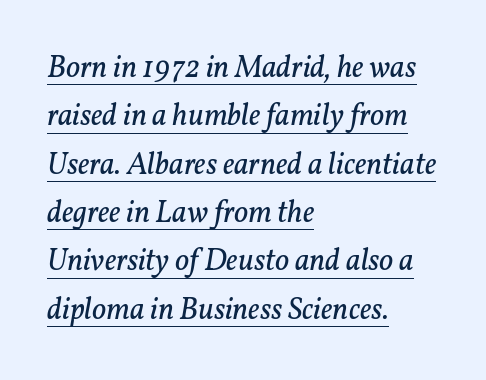
The image shows 31 px regular-weight serif type, italic (leaning right); set left-aligned, normal line spacing (1.56x), normal letter spacing, underlined; low stroke contrast and a medium x-height.
